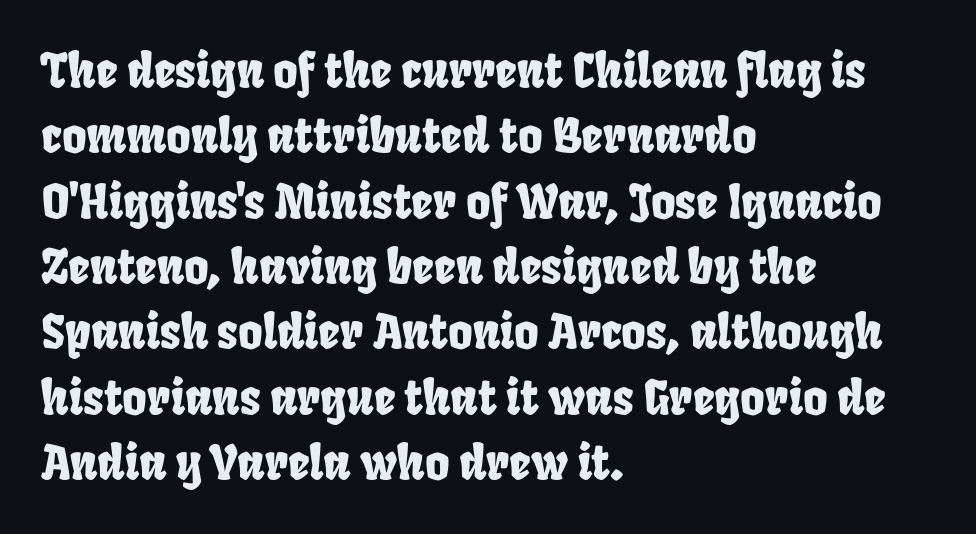
The image shows 47 px condensed sans-serif type; set left-aligned, normal line spacing (1.39x), normal letter spacing, not underlined; low stroke contrast and a large x-height.
